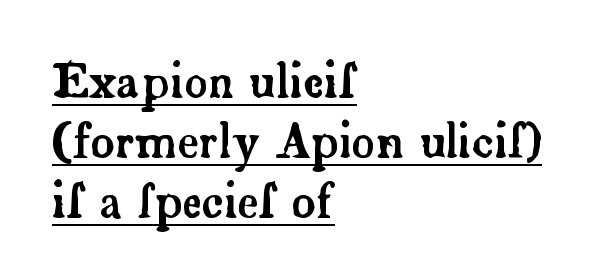
{"serif": "yes", "italic": "no", "width": "normal", "stroke_contrast": "low", "x_height": "small", "monospaced": "no", "underline": "yes", "align": "left", "line_spacing": "normal", "line_spacing_ratio": 1.3, "letter_spacing": "normal", "letter_spacing_em": 0.0, "glyph_px": 46}
